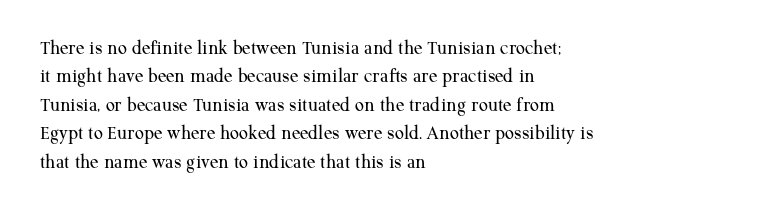
Q: Is the text bold? A: No.
Q: Is the text italic (slanted)? A: No, it is upright.
Q: Is the text underlined? A: No.
Q: How is the paragraph aligned? A: Left-aligned.
Q: Is the spacing between letters normal or unusually wide? A: Normal.
Q: Is the spacing between lines tight, normal or loose? A: Normal.
